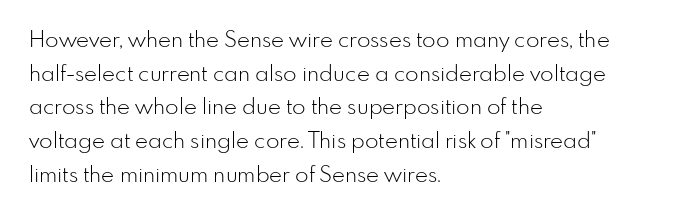
Unbolded letterforms with no extra heft. The letterforms sit shoulder to shoulder at normal distance. Line spacing here is normal. Glance below the letters and you will spot only blank space. Visually the block forms a straight wall on the left and a jagged coastline on the right.
